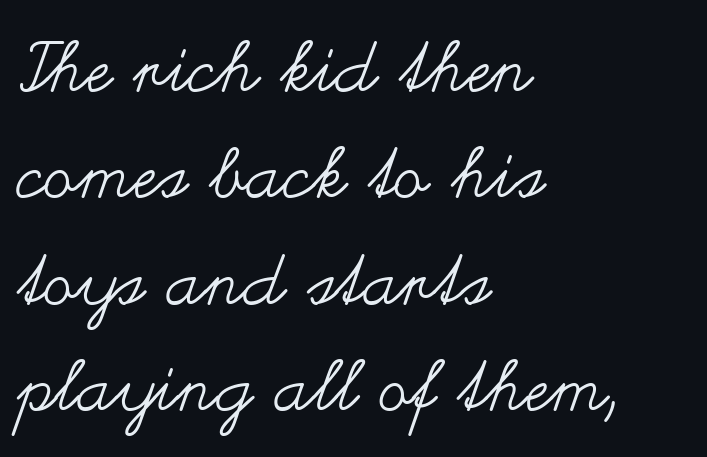
{"bold": "no", "weight": "regular", "width": "wide", "stroke_contrast": "medium", "x_height": "small", "monospaced": "no", "underline": "no", "align": "left", "line_spacing": "normal", "line_spacing_ratio": 1.54, "letter_spacing": "normal", "letter_spacing_em": 0.0, "glyph_px": 69}
